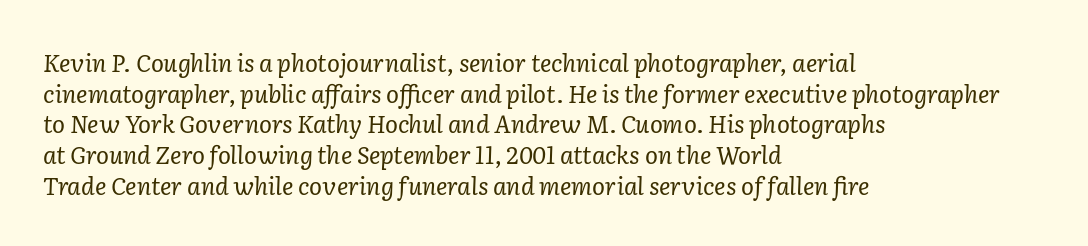
The image shows 24 px text type, italic (leaning right); set left-aligned, normal line spacing (1.28x), normal letter spacing, not underlined.
